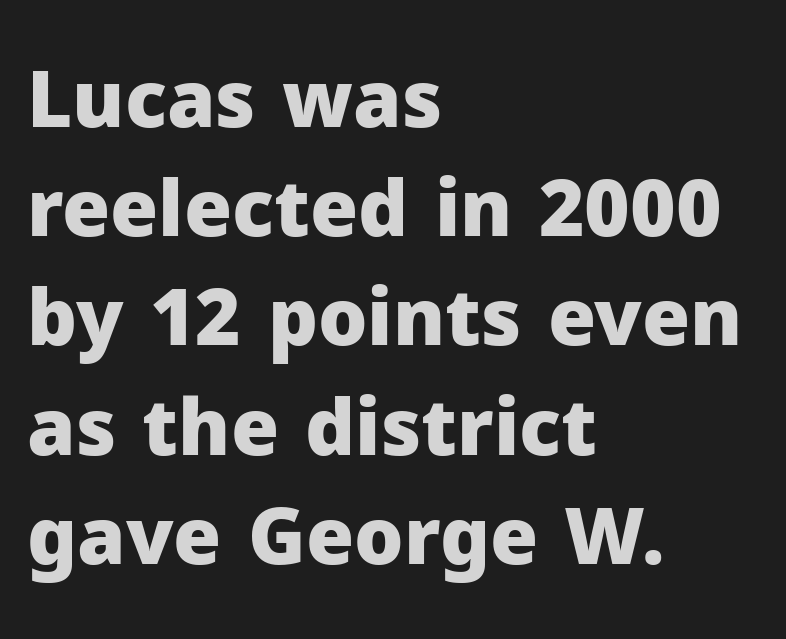
{"serif": "no", "italic": "no", "bold": "yes", "weight": "heavy", "width": "normal", "stroke_contrast": "low", "x_height": "medium", "monospaced": "no", "underline": "no", "align": "left", "line_spacing": "normal", "line_spacing_ratio": 1.4, "letter_spacing": "normal", "letter_spacing_em": 0.0, "glyph_px": 78}
